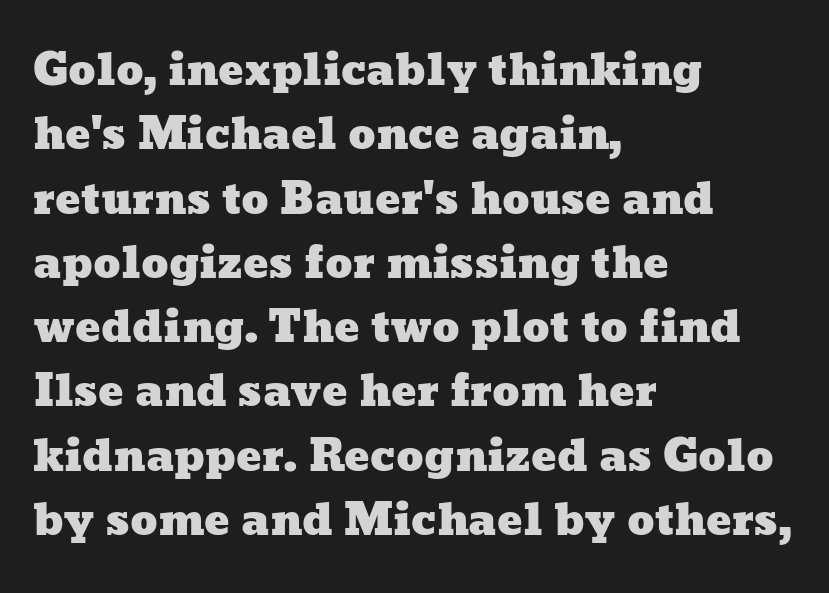
Q: Is the text underlined? A: No.
Q: How is the paragraph aligned? A: Left-aligned.
Q: Is the spacing between letters normal or unusually wide? A: Normal.
Q: Is the spacing between lines tight, normal or loose? A: Normal.
Q: Width (condensed, normal, or wide)? A: Wide.
Q: Stroke contrast? A: Low.
Q: x-height? A: Medium.
Q: Monospaced? A: No.
